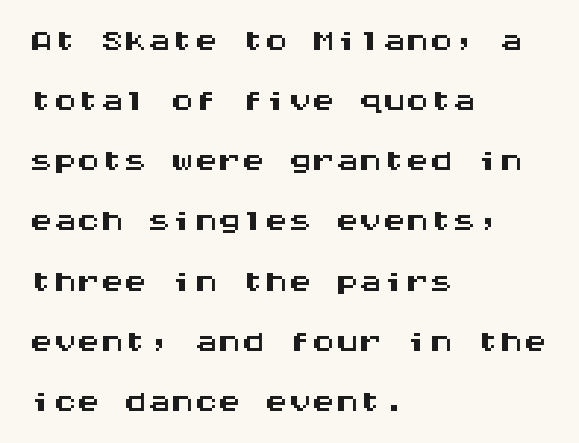
Q: Is the text italic (slanted)? A: No, it is upright.
Q: Is the typeface a serif or a sans-serif typeface? A: Sans-serif.
Q: Is the text underlined? A: No.
Q: How is the paragraph aligned? A: Left-aligned.
Q: Is the spacing between letters normal or unusually wide? A: Normal.
Q: Is the spacing between lines tight, normal or loose? A: Normal.
Q: Width (condensed, normal, or wide)? A: Wide.
Q: Stroke contrast? A: Medium.
Q: x-height? A: Large.
Q: Monospaced? A: Yes.
